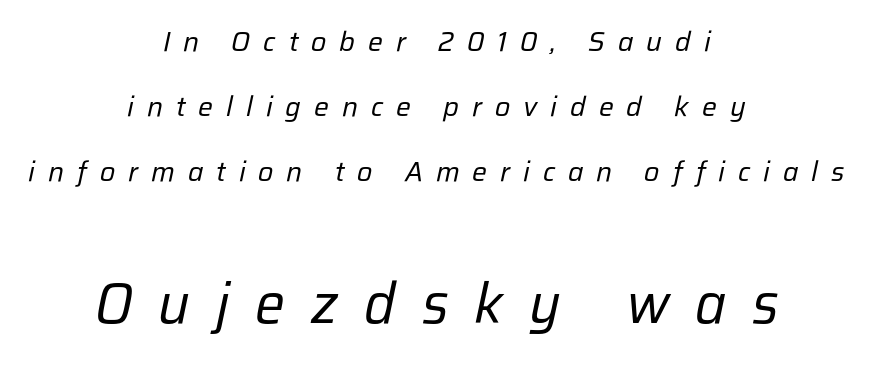
The image shows 56 px regular-weight type, italic (leaning right); set centered, loose line spacing (2.32x), unusually wide letter spacing (+0.46 em), not underlined; the second (bottom) block is 2.0x larger; low stroke contrast and a medium x-height.
